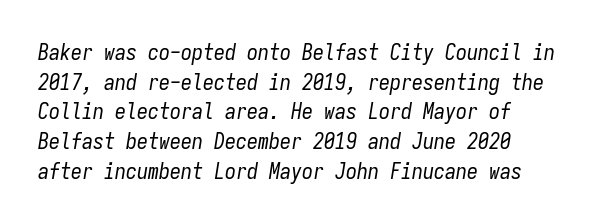
The image shows 22 px text type, italic (leaning right); set normal line spacing (1.35x), normal letter spacing, not underlined.
